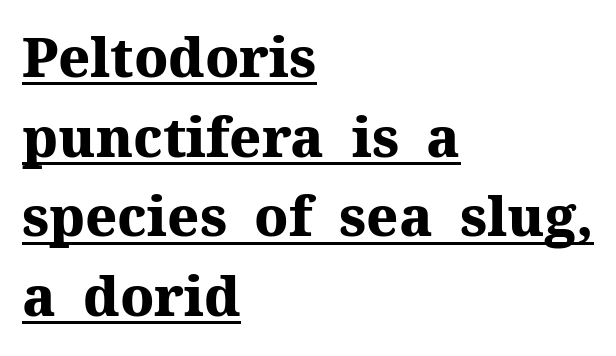
Q: Is the text bold? A: Yes.
Q: Is the text italic (slanted)? A: No, it is upright.
Q: Is the typeface a serif or a sans-serif typeface? A: Serif.
Q: Is the text underlined? A: Yes.
Q: How is the paragraph aligned? A: Left-aligned.
Q: Is the spacing between letters normal or unusually wide? A: Normal.
Q: Is the spacing between lines tight, normal or loose? A: Normal.
Q: Width (condensed, normal, or wide)? A: Normal.
Q: Stroke contrast? A: Medium.
Q: x-height? A: Medium.
Q: Monospaced? A: No.
